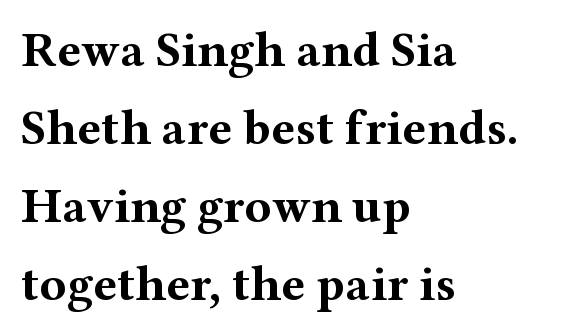
Here the glyphs are tracked normally, forming tight word shapes. Notice how the stems are strictly vertical — no italics here. Spacing verdict: proportional, widths tailored to each character. You'd pick this weight for a headline — it's a proper bold. Each letter's strokes conclude with small projecting serifs. This rendering features lettering with no underline.
